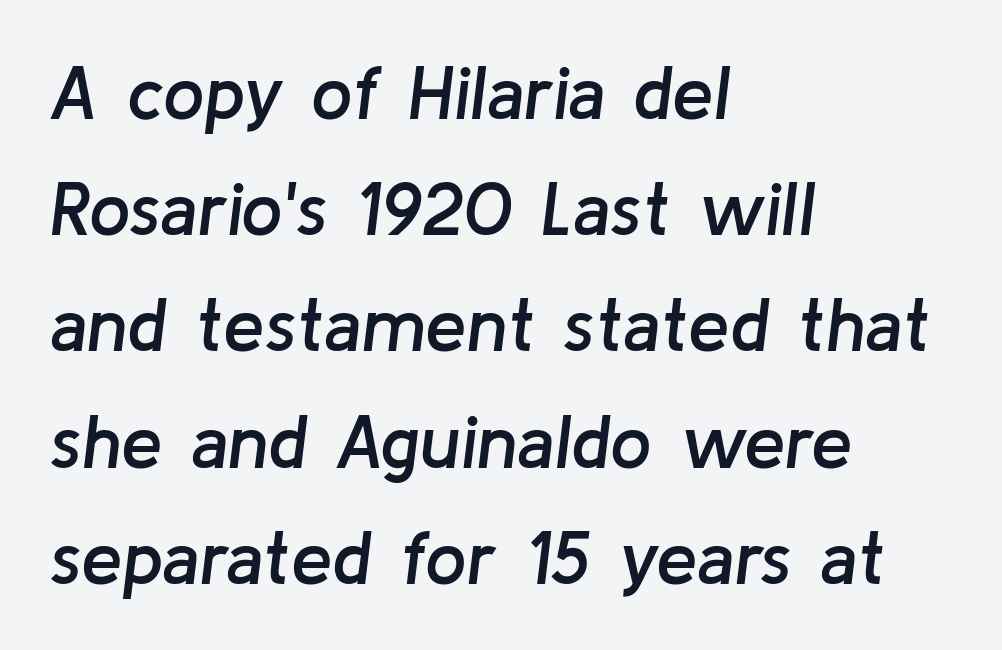
Nothing unusual about the tracking: characters are spaced as the font intends. Is this a fixed-width face? No — the glyphs have proportional, varying widths. Look at the stroke-to-counter ratio: somewhat heavy, a semibold. The passage shown stacks its lines at a standard gap.
